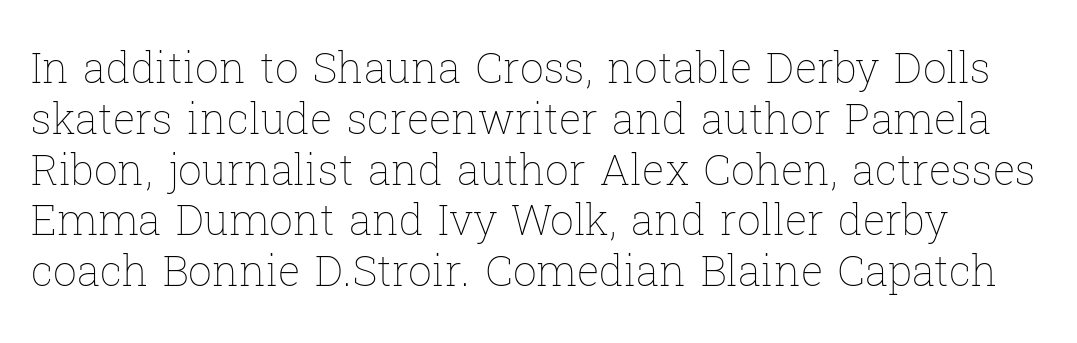
The image shows 42 px thin type, upright; set line spacing 1.21x, normal letter spacing, not underlined; low stroke contrast and a medium x-height.
